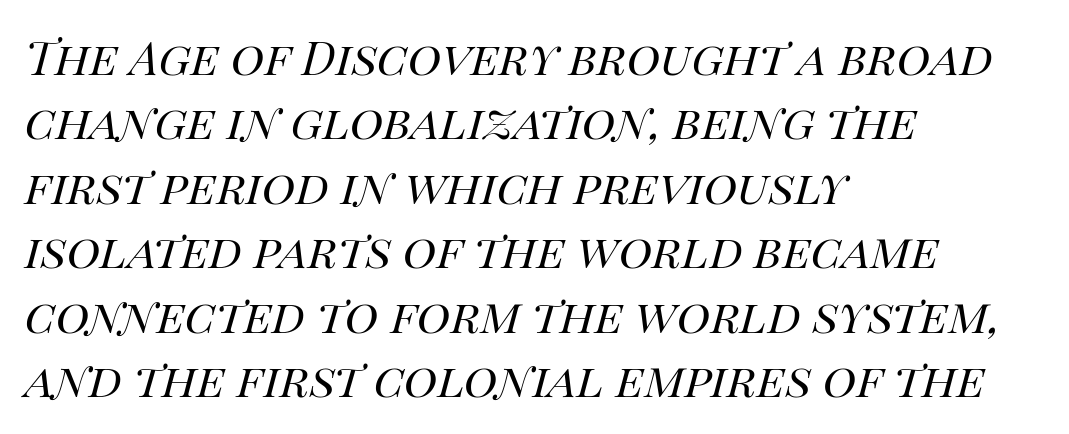
Q: Is the text bold? A: No.
Q: Is the text italic (slanted)? A: Yes, it leans right by about 14 degrees.
Q: Is the text underlined? A: No.
Q: How is the paragraph aligned? A: Left-aligned.
Q: Is the spacing between letters normal or unusually wide? A: Normal.
Q: Is the spacing between lines tight, normal or loose? A: Normal.
Q: Width (condensed, normal, or wide)? A: Normal.
Q: Stroke contrast? A: High.
Q: x-height? A: Large.
Q: Monospaced? A: No.
